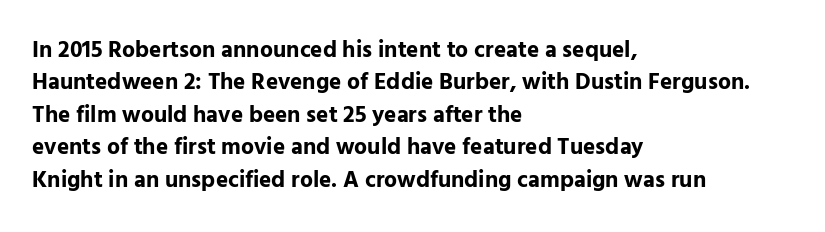
The image shows 23 px bold type, upright; set left-aligned, normal line spacing (1.41x), normal letter spacing, not underlined.
